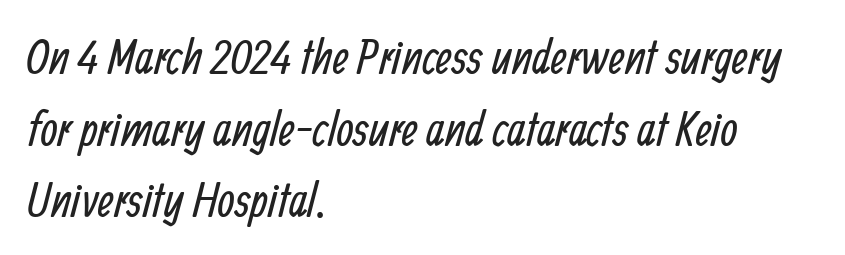
{"serif": "no", "bold": "no", "weight": "regular", "width": "condensed", "stroke_contrast": "low", "x_height": "medium", "monospaced": "no", "underline": "no", "align": "left", "line_spacing": "normal", "line_spacing_ratio": 1.46, "letter_spacing": "normal", "letter_spacing_em": 0.0, "glyph_px": 49}
